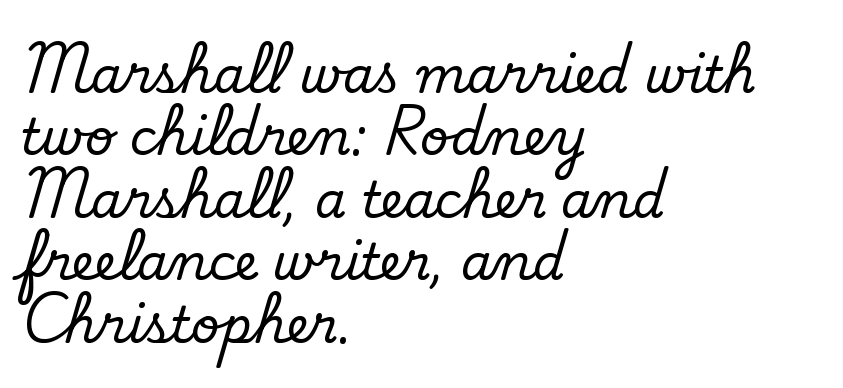
The gap between lines stays unmarked. The passage shown is typeset with a serif family. Notice how descenders clear the ascenders below comfortably — that's standard leading. Do the characters align in a grid? No, the font is proportional. Does the copy run flush right? No — it runs flush left. What stands out about the letter spacing? Nothing — it is the standard amount.
